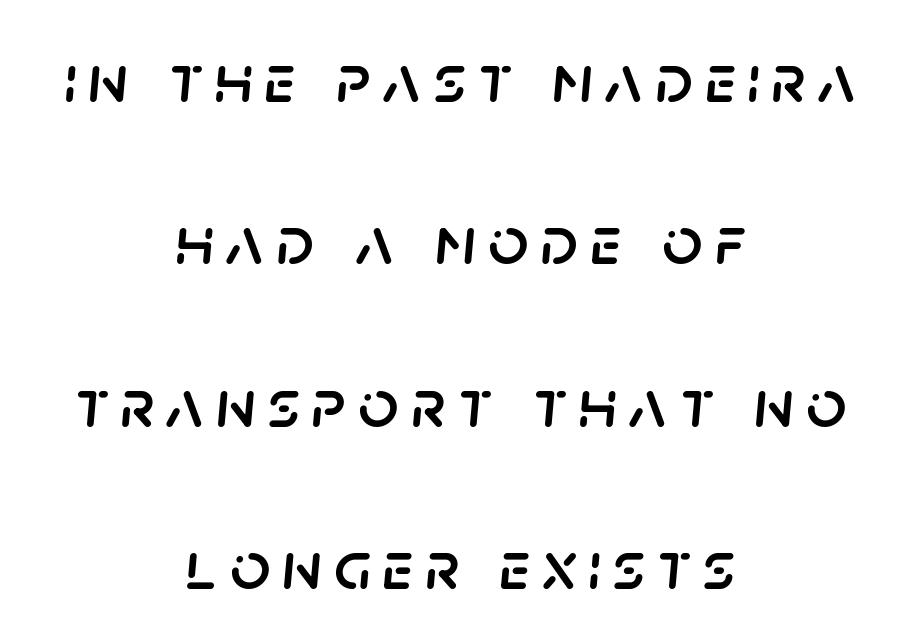
Q: Is the text italic (slanted)? A: Yes, it leans right by about 5 degrees.
Q: Is the text underlined? A: No.
Q: How is the paragraph aligned? A: Centered.
Q: Is the spacing between lines tight, normal or loose? A: Loose.
Q: Width (condensed, normal, or wide)? A: Normal.
Q: Stroke contrast? A: Low.
Q: x-height? A: Large.
Q: Monospaced? A: No.
